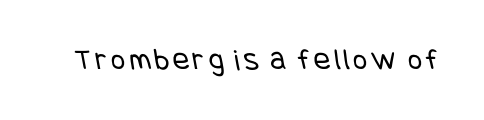
Q: Is the text bold? A: No.
Q: Is the typeface a serif or a sans-serif typeface? A: Sans-serif.
Q: Is the text underlined? A: No.
Q: Width (condensed, normal, or wide)? A: Condensed.
Q: Stroke contrast? A: Low.
Q: x-height? A: Large.
